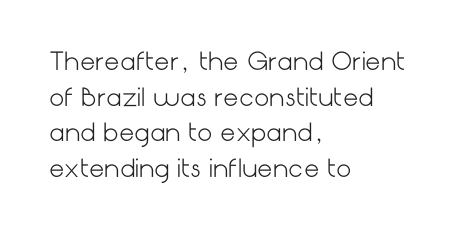
{"italic": "no", "bold": "no", "underline": "no", "align": "left", "line_spacing": "normal", "line_spacing_ratio": 1.48, "letter_spacing": "normal", "letter_spacing_em": 0.0, "glyph_px": 24}
